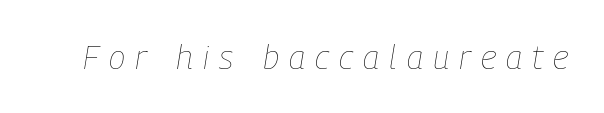
Q: Is the text bold? A: No.
Q: Is the text italic (slanted)? A: Yes, it leans right by about 9 degrees.
Q: Is the text underlined? A: No.
Q: Is the spacing between letters normal or unusually wide? A: Unusually wide.
Q: Width (condensed, normal, or wide)? A: Condensed.
Q: Stroke contrast? A: Low.
Q: x-height? A: Medium.
Q: Monospaced? A: No.
